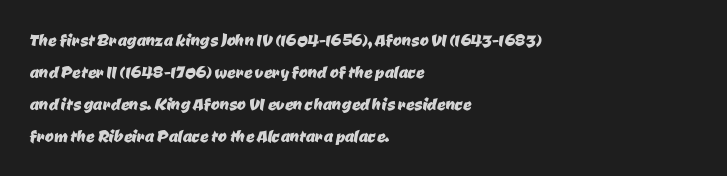
Quick note: interline space is typical. If you drew a ruler down the left edge, every line would touch it. Here the glyphs are tracked normally, forming tight word shapes. Words float on clear page, feet unadorned.
